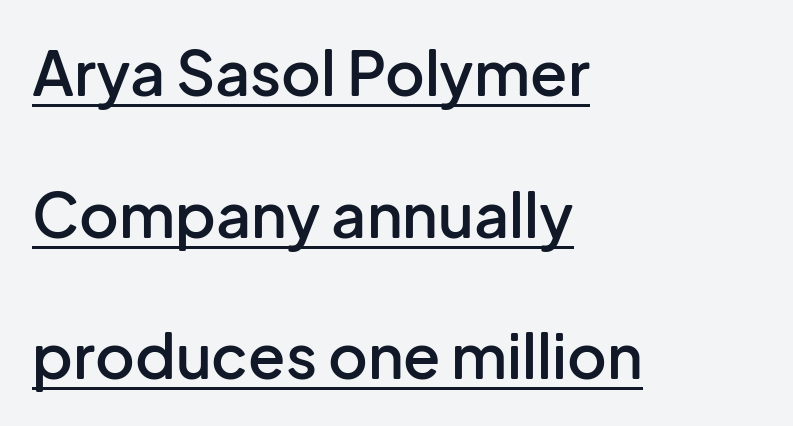
The image shows 61 px semibold sans-serif type, upright; set left-aligned, loose line spacing (2.32x), normal letter spacing, underlined; low stroke contrast and a medium x-height.
